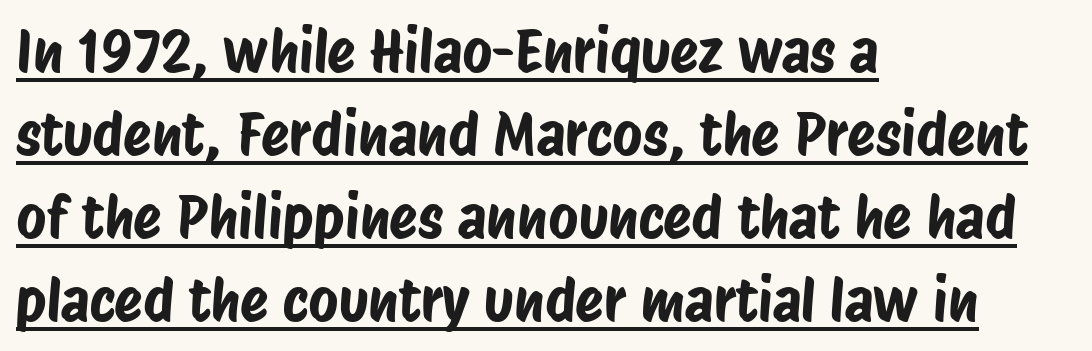
The image shows 58 px condensed sans-serif type; set left-aligned, normal line spacing (1.43x), normal letter spacing, underlined; low stroke contrast and a large x-height.
